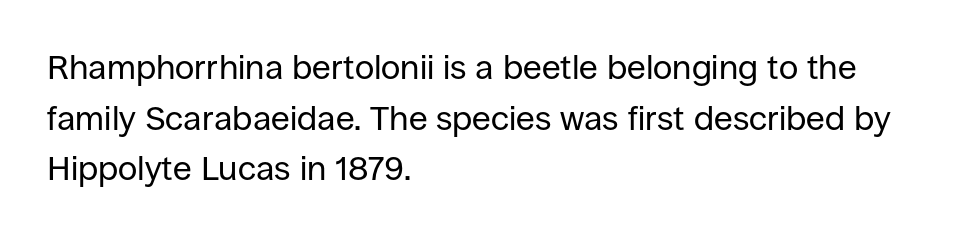
Honestly, the row spacing looks completely unremarkable. No letter is thick-stroked: the sample isn't bold. The zone under the glyphs is completely vacant. The lettering stays uniformly vertical, giving the passage a roman look.
